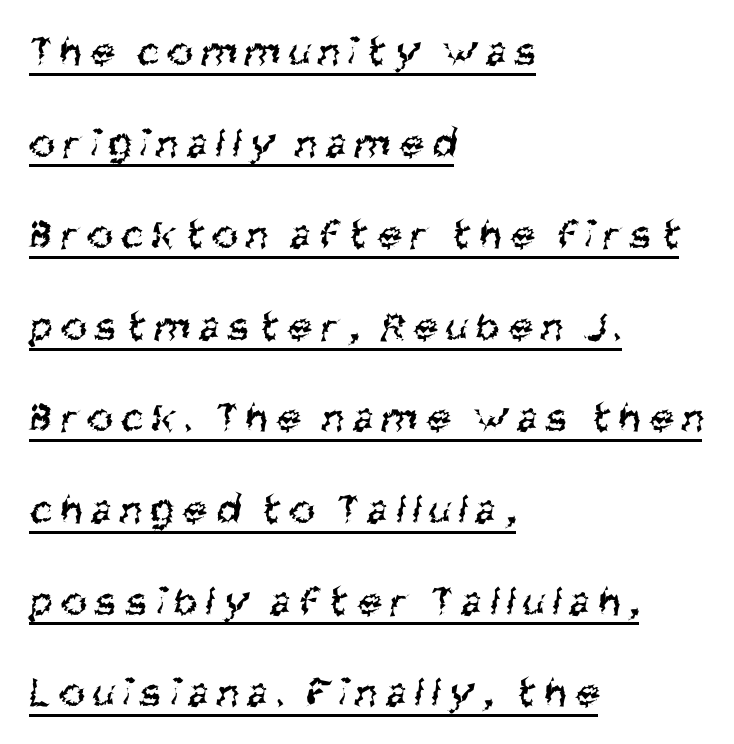
Q: Is the text bold? A: No.
Q: Is the typeface a serif or a sans-serif typeface? A: Sans-serif.
Q: Is the text underlined? A: Yes.
Q: How is the paragraph aligned? A: Left-aligned.
Q: Is the spacing between letters normal or unusually wide? A: Unusually wide.
Q: Is the spacing between lines tight, normal or loose? A: Loose.
Q: Width (condensed, normal, or wide)? A: Condensed.
Q: Stroke contrast? A: Medium.
Q: x-height? A: Large.
Q: Monospaced? A: No.
